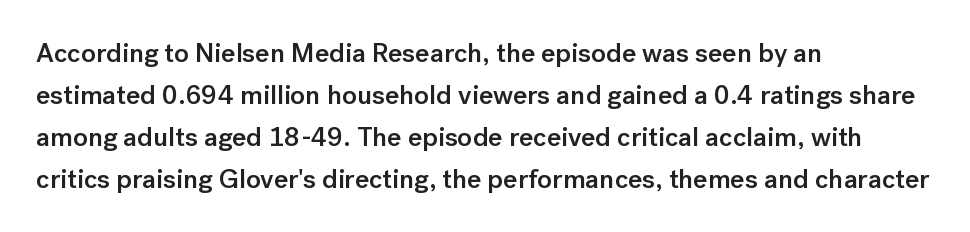
{"italic": "no", "bold": "semi", "underline": "no", "align": "left", "line_spacing": "normal", "line_spacing_ratio": 1.55, "letter_spacing": "normal", "letter_spacing_em": 0.0, "glyph_px": 27}
